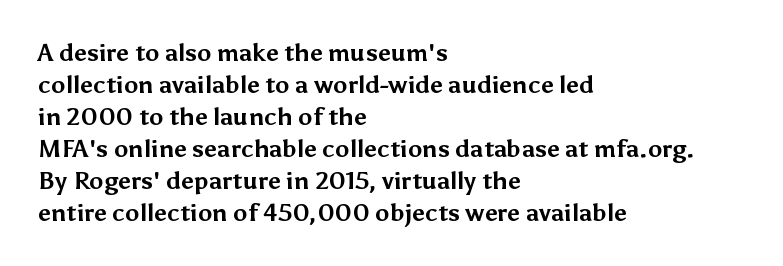
{"italic": "no", "bold": "yes", "underline": "no", "align": "left", "line_spacing": "normal", "line_spacing_ratio": 1.33, "letter_spacing": "normal", "letter_spacing_em": 0.0, "glyph_px": 24}
